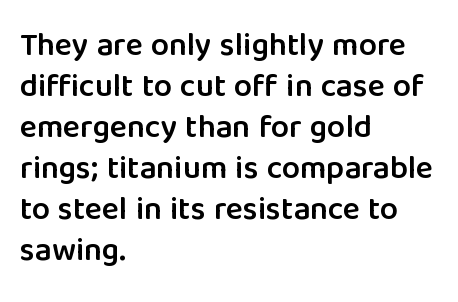
Q: Is the text bold? A: Semi-bold.
Q: Is the text italic (slanted)? A: No, it is upright.
Q: Is the typeface a serif or a sans-serif typeface? A: Sans-serif.
Q: Is the text underlined? A: No.
Q: How is the paragraph aligned? A: Left-aligned.
Q: Is the spacing between letters normal or unusually wide? A: Normal.
Q: Is the spacing between lines tight, normal or loose? A: Normal.
Q: Width (condensed, normal, or wide)? A: Normal.
Q: Stroke contrast? A: Low.
Q: x-height? A: Medium.
Q: Monospaced? A: No.
